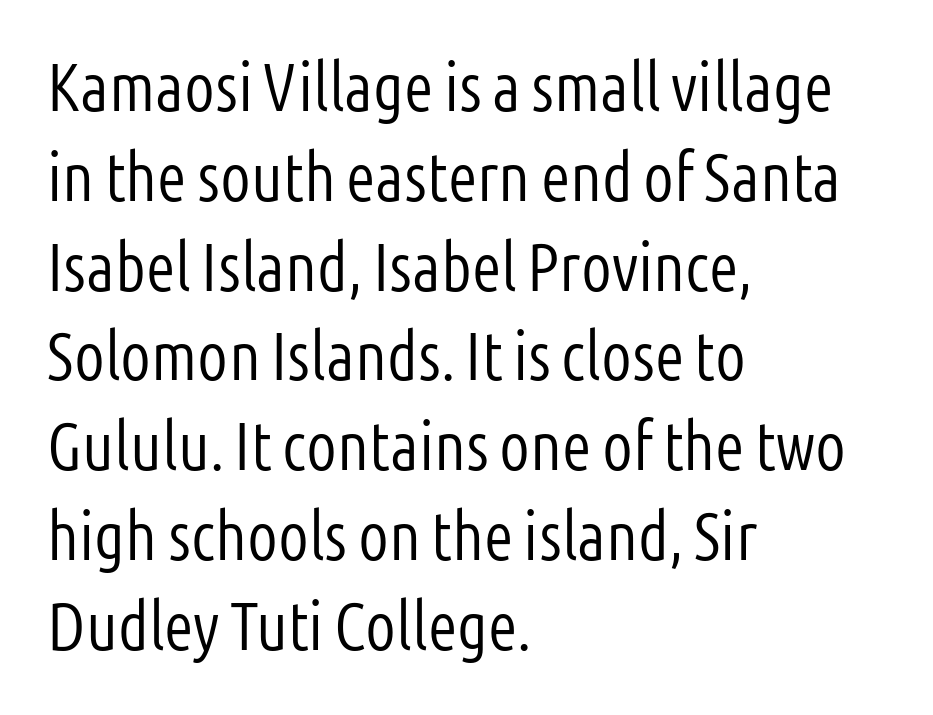
The image shows 68 px light, condensed sans-serif type, upright; set left-aligned, normal line spacing (1.32x), normal letter spacing, not underlined; low stroke contrast and a medium x-height.
